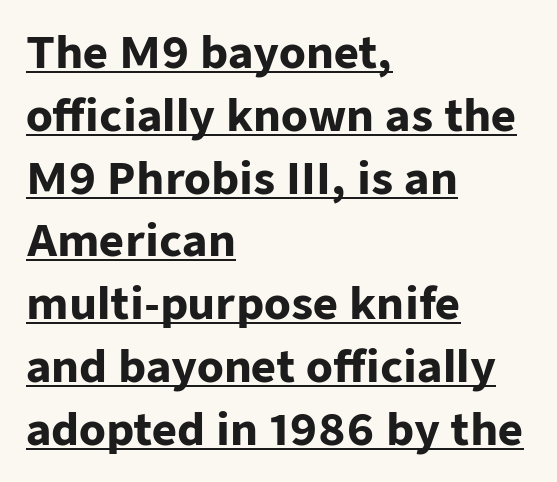
The image shows 43 px heavy sans-serif type, upright; set left-aligned, normal line spacing (1.46x), normal letter spacing, underlined; low stroke contrast and a medium x-height.
